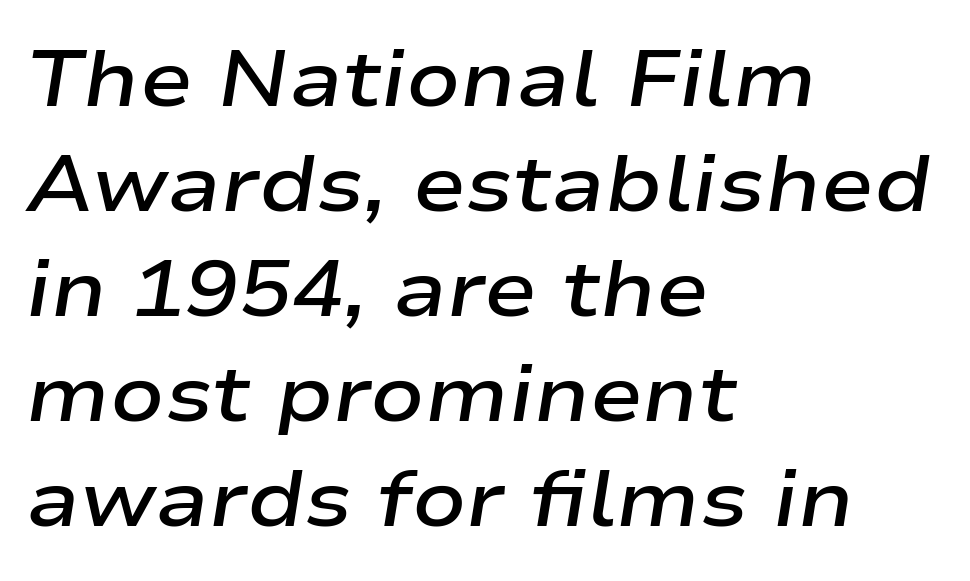
{"italic": "yes", "lean": "right", "slant_degrees": 9, "bold": "semi", "weight": "semibold", "width": "wide", "stroke_contrast": "low", "x_height": "medium", "monospaced": "no", "underline": "no", "align": "left", "line_spacing": "normal", "line_spacing_ratio": 1.33, "letter_spacing": "normal", "letter_spacing_em": 0.0, "glyph_px": 79}
